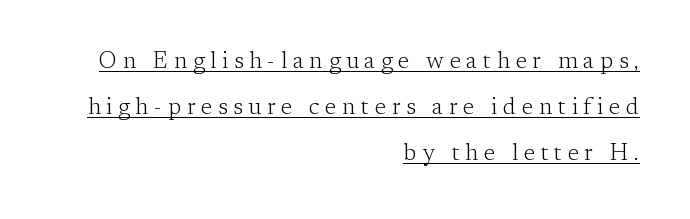
A quiet, ordinary-to-light weight characterises the typeface. The letters are spread apart with noticeably loose tracking. Typeset ragged left — the right edge is the straight one. A continuous stroke trails under the words, as in a hyperlink.
